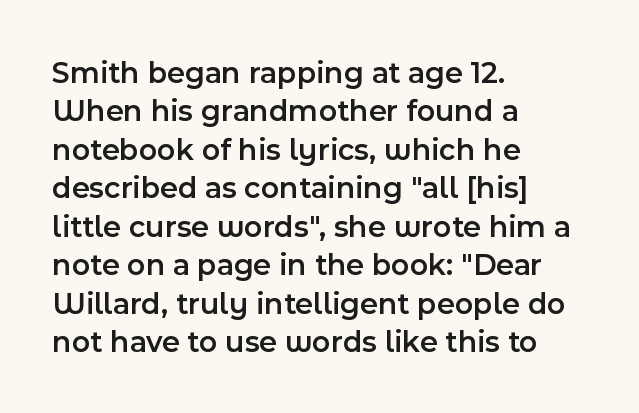
The image shows 31 px semibold sans-serif type, upright; set left-aligned, line spacing 1.24x, normal letter spacing, not underlined; a medium x-height.
